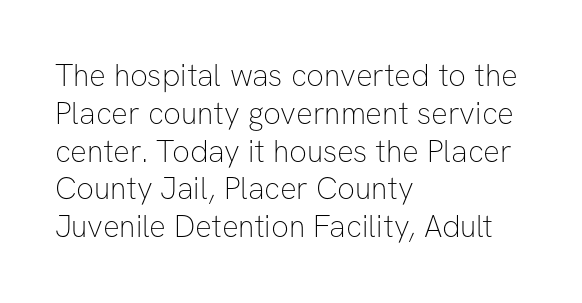
Q: Is the text bold? A: No.
Q: Is the text italic (slanted)? A: No, it is upright.
Q: Is the typeface a serif or a sans-serif typeface? A: Sans-serif.
Q: Is the text underlined? A: No.
Q: How is the paragraph aligned? A: Left-aligned.
Q: Is the spacing between letters normal or unusually wide? A: Normal.
Q: Width (condensed, normal, or wide)? A: Normal.
Q: Stroke contrast? A: Low.
Q: x-height? A: Medium.
Q: Monospaced? A: No.
